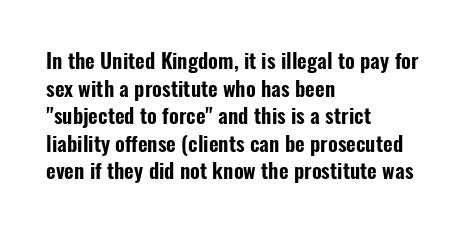
Q: Is the text italic (slanted)? A: No, it is upright.
Q: Is the text underlined? A: No.
Q: How is the paragraph aligned? A: Left-aligned.
Q: Is the spacing between letters normal or unusually wide? A: Normal.
Q: Is the spacing between lines tight, normal or loose? A: Normal.
